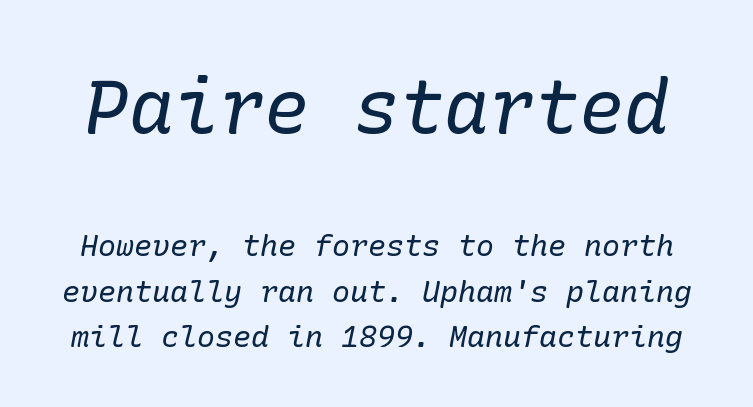
The image shows 75 px regular-weight type, italic (leaning right); set normal line spacing (1.52x), normal letter spacing, not underlined; the first (top) block is 2.5x larger; low stroke contrast and a medium x-height.
